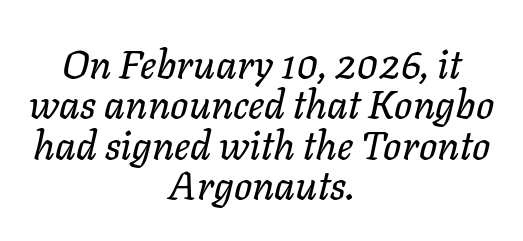
Q: Is the text italic (slanted)? A: Yes, it leans right by about 11 degrees.
Q: Is the text underlined? A: No.
Q: How is the paragraph aligned? A: Centered.
Q: Is the spacing between letters normal or unusually wide? A: Normal.
Q: Is the spacing between lines tight, normal or loose? A: Tight.
Q: Width (condensed, normal, or wide)? A: Normal.
Q: Stroke contrast? A: Low.
Q: x-height? A: Medium.
Q: Monospaced? A: No.
